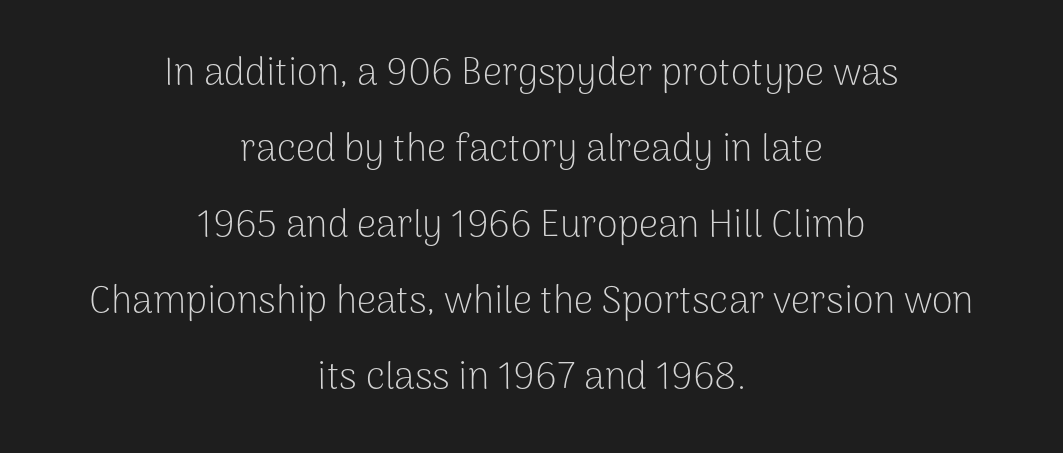
Q: Is the text bold? A: No.
Q: Is the text italic (slanted)? A: No, it is upright.
Q: Is the typeface a serif or a sans-serif typeface? A: Sans-serif.
Q: Is the text underlined? A: No.
Q: How is the paragraph aligned? A: Centered.
Q: Is the spacing between letters normal or unusually wide? A: Normal.
Q: Is the spacing between lines tight, normal or loose? A: Loose.
Q: Width (condensed, normal, or wide)? A: Normal.
Q: Stroke contrast? A: Low.
Q: x-height? A: Medium.
Q: Monospaced? A: No.
